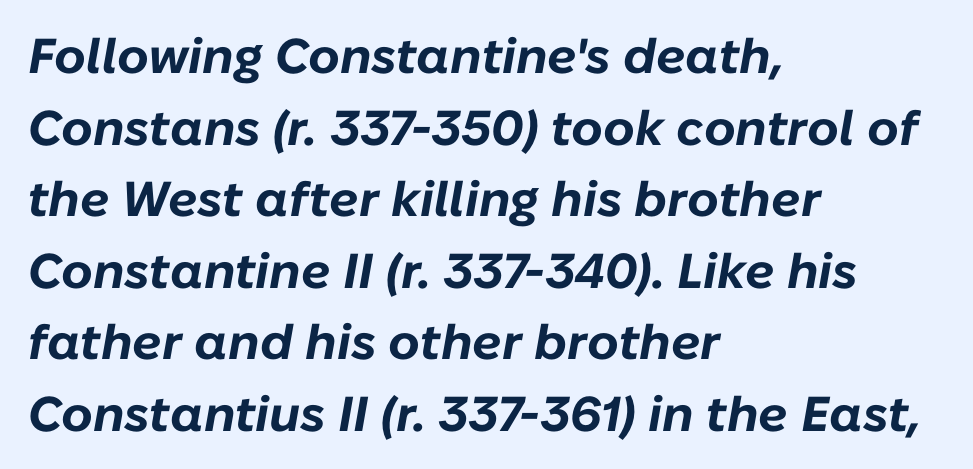
Q: Is the text bold? A: Yes.
Q: Is the text italic (slanted)? A: Yes, it leans right by about 10 degrees.
Q: Is the text underlined? A: No.
Q: How is the paragraph aligned? A: Left-aligned.
Q: Is the spacing between letters normal or unusually wide? A: Normal.
Q: Is the spacing between lines tight, normal or loose? A: Normal.
Q: Width (condensed, normal, or wide)? A: Normal.
Q: Stroke contrast? A: Low.
Q: x-height? A: Medium.
Q: Monospaced? A: No.
